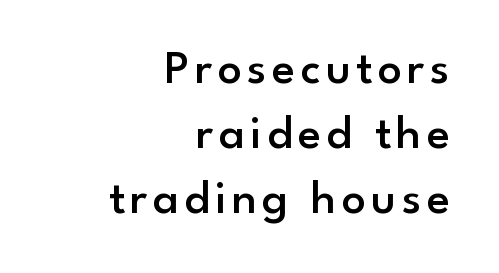
Look at the stroke-to-counter ratio: somewhat heavy, a semibold. Interline gaps are of average width in this sample. Stroke terminals: plain, sans-serif. Leftover space on each line is placed entirely before the opening word.
